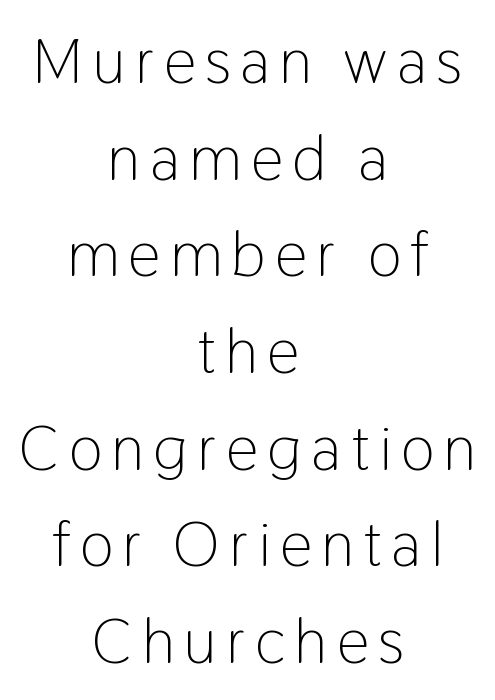
The image shows 64 px light, condensed sans-serif type, upright; set centered, normal line spacing (1.51x), not underlined; low stroke contrast and a medium x-height.
